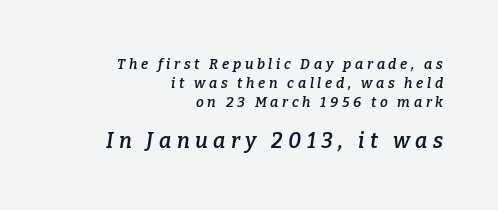
The image shows 21 px text type, italic (leaning right); set right-aligned, normal line spacing (1.34x), unusually wide letter spacing (+0.26 em), not underlined; the second (bottom) block is 1.5x larger.
